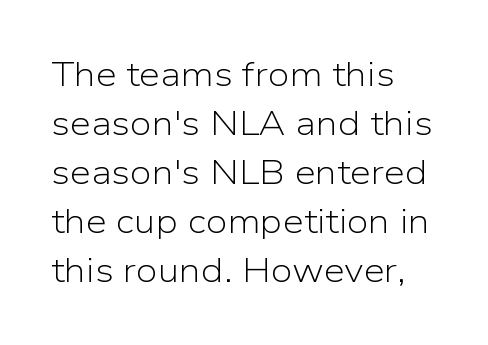
{"serif": "no", "italic": "no", "bold": "no", "weight": "light", "width": "normal", "stroke_contrast": "low", "x_height": "medium", "monospaced": "no", "underline": "no", "align": "left", "line_spacing": "normal", "line_spacing_ratio": 1.44, "letter_spacing": "normal", "letter_spacing_em": 0.0, "glyph_px": 34}
